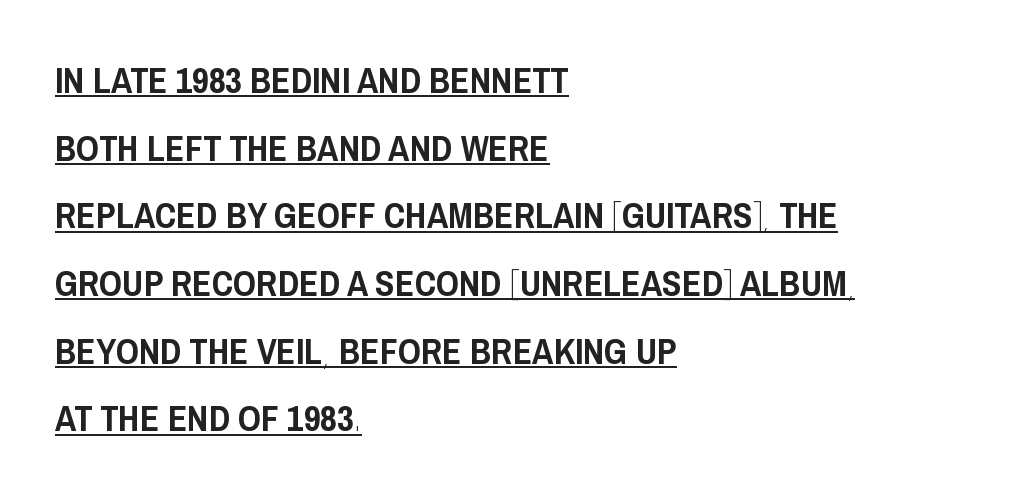
The letters carry no serifs — their stems end cleanly without finishing strokes. The lettering is marked with a stroke running underneath it. Posture: straight, roman, zero tilt. Leftover space on each line is placed entirely after the last word. Is this a fixed-width face? No — the glyphs have proportional, varying widths.
